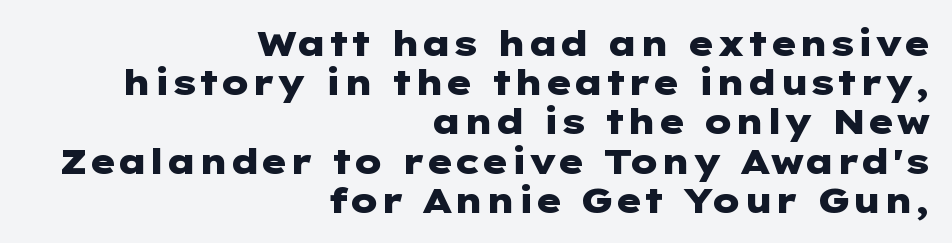
Nope, not italic — everything's standing straight. Letters rest on an invisible, unmarked baseline. This block would grow much taller if given ordinary leading; it's compressed now. The strokes are fattened all the way to bold. The lines are quadded right. Inter-character spacing is left at the font's built-in metrics.
